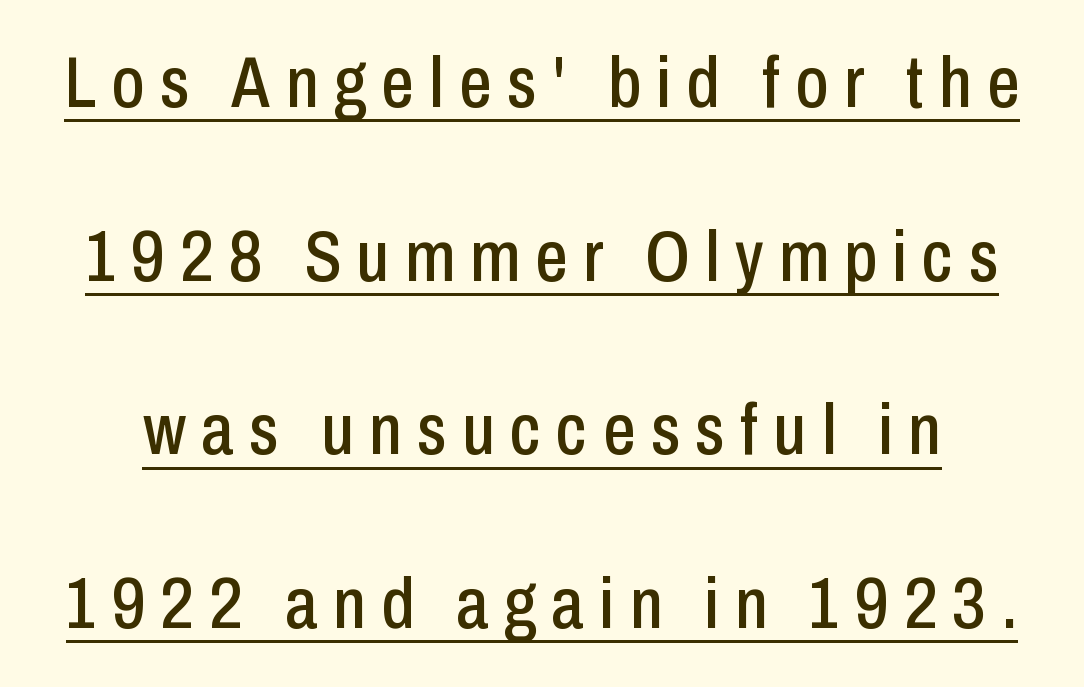
The image shows 73 px condensed sans-serif type, upright; set loose line spacing (2.38x), unusually wide letter spacing (+0.21 em), underlined; low stroke contrast and a medium x-height.
